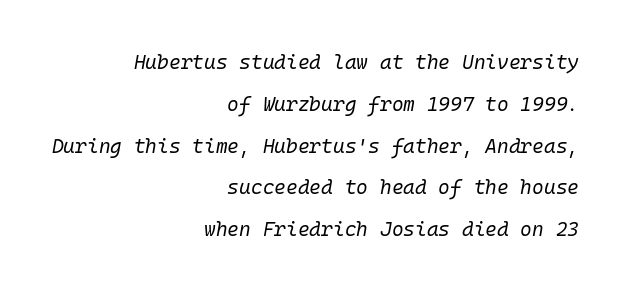
{"italic": "yes", "lean": "right", "slant_degrees": 10, "bold": "no", "underline": "no", "align": "right", "line_spacing": "loose", "line_spacing_ratio": 2.09, "letter_spacing": "normal", "letter_spacing_em": 0.0, "glyph_px": 20}
